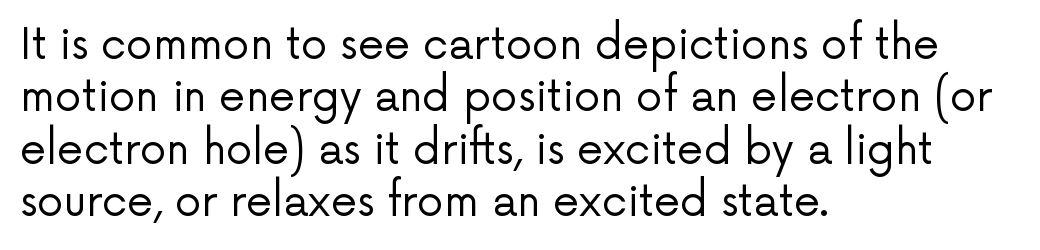
Q: Is the text bold? A: No.
Q: Is the text italic (slanted)? A: No, it is upright.
Q: Is the typeface a serif or a sans-serif typeface? A: Sans-serif.
Q: Is the text underlined? A: No.
Q: How is the paragraph aligned? A: Left-aligned.
Q: Is the spacing between letters normal or unusually wide? A: Normal.
Q: Is the spacing between lines tight, normal or loose? A: Normal.
Q: Width (condensed, normal, or wide)? A: Normal.
Q: Stroke contrast? A: Low.
Q: x-height? A: Medium.
Q: Monospaced? A: No.
